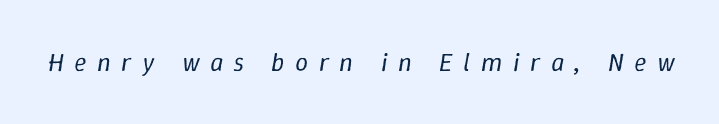
{"italic": "yes", "lean": "right", "slant_degrees": 9, "bold": "no", "underline": "no", "letter_spacing": "wide", "letter_spacing_em": 0.4, "glyph_px": 26}
